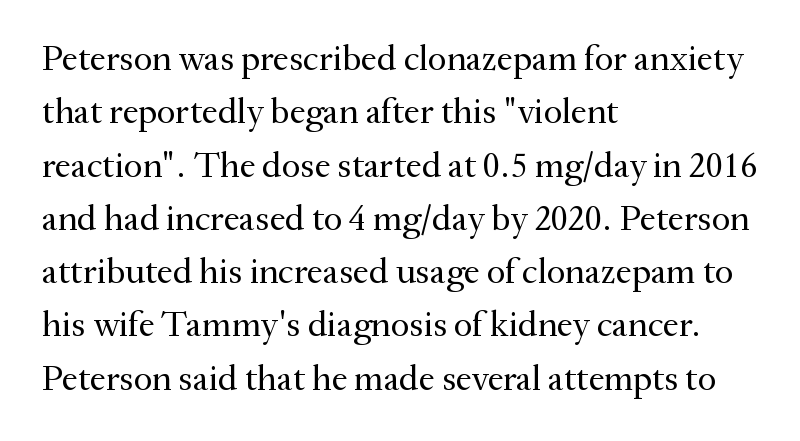
Compared with a centered layout, this one pins lines to the left instead. Do the characters align in a grid? No, the font is proportional. Observe the ordinary spacing: letters are neighbours, not strangers. The space directly below the letters is spotless.
